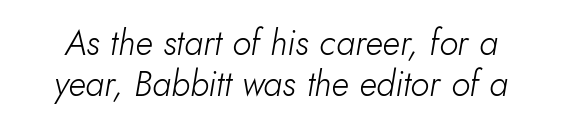
Q: Is the text bold? A: No.
Q: Is the text italic (slanted)? A: Yes, it leans right by about 10 degrees.
Q: Is the text underlined? A: No.
Q: Is the spacing between letters normal or unusually wide? A: Normal.
Q: Width (condensed, normal, or wide)? A: Normal.
Q: Stroke contrast? A: Low.
Q: x-height? A: Small.
Q: Monospaced? A: No.
